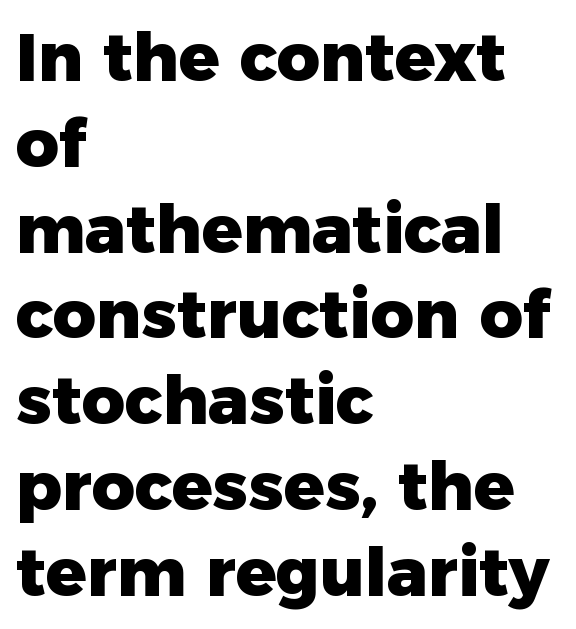
{"serif": "no", "italic": "no", "bold": "yes", "weight": "heavy", "width": "normal", "stroke_contrast": "low", "x_height": "medium", "monospaced": "no", "underline": "no", "align": "left", "line_spacing": "normal", "line_spacing_ratio": 1.28, "letter_spacing": "normal", "letter_spacing_em": 0.0, "glyph_px": 67}
